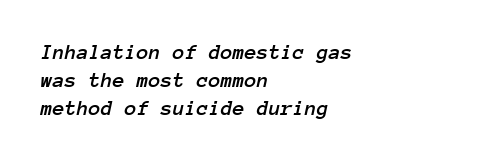
The strip under each line holds only bare page. The setting favours the left margin, as ordinary paragraphs usually do. Tall strokes in this sample are angled rather than plumb. Caption: standard tracking, unaltered. Quick note: interline space is typical.
